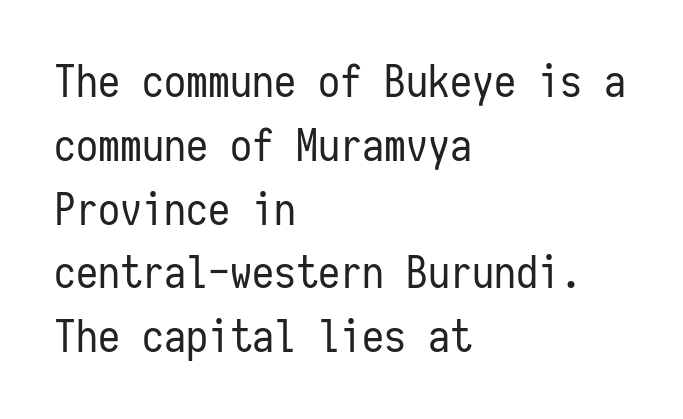
The image shows 44 px regular-weight, condensed sans-serif type, upright, monospaced; set left-aligned, normal line spacing (1.45x), normal letter spacing, not underlined; low stroke contrast and a medium x-height.
